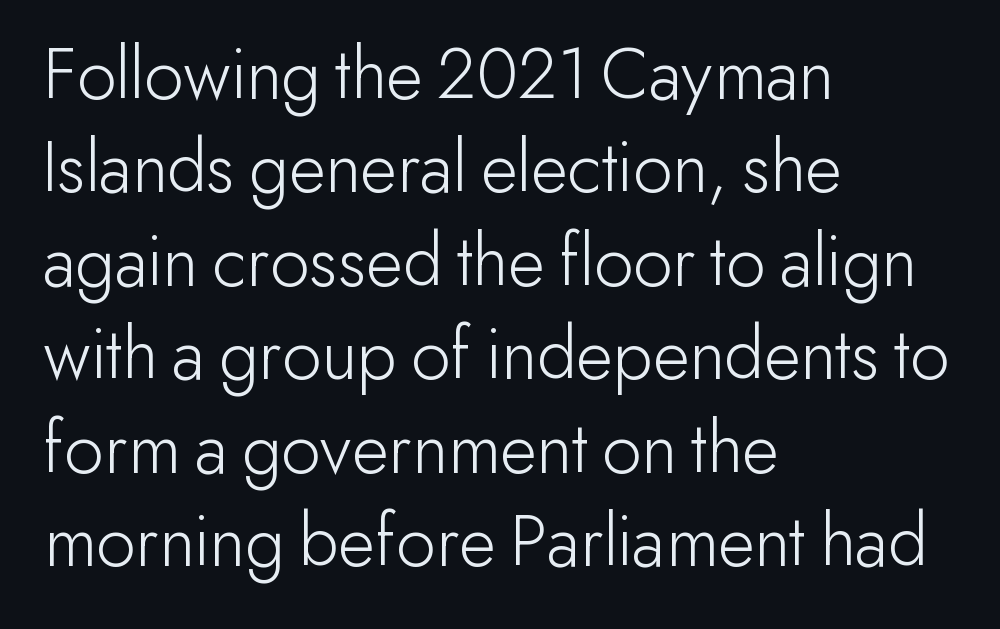
Q: Is the text bold? A: No.
Q: Is the text italic (slanted)? A: No, it is upright.
Q: Is the typeface a serif or a sans-serif typeface? A: Sans-serif.
Q: Is the text underlined? A: No.
Q: How is the paragraph aligned? A: Left-aligned.
Q: Is the spacing between letters normal or unusually wide? A: Normal.
Q: Width (condensed, normal, or wide)? A: Normal.
Q: Stroke contrast? A: Low.
Q: x-height? A: Small.
Q: Monospaced? A: No.
